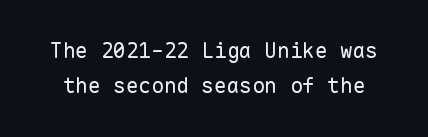
{"italic": "no", "bold": "no", "underline": "no", "line_spacing": "normal", "line_spacing_ratio": 1.69, "letter_spacing": "normal", "letter_spacing_em": 0.0, "glyph_px": 21}
